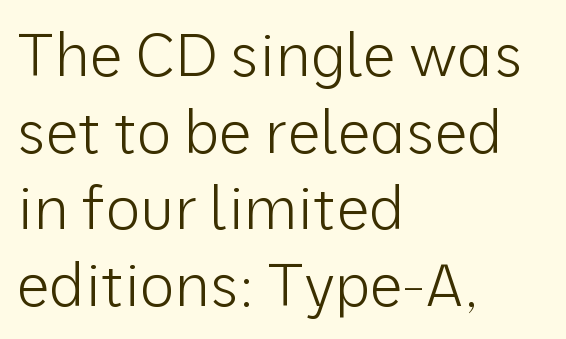
The lines sit at an ordinary, default distance from one another. One-word summary of the alignment: left. Tracking here is standard; glyphs follow each other at the usual distance. Ink coverage per letter is moderate at most. Proportional: the letters do not fall into vertical columns. The lettering holds an erect, upright posture throughout.
